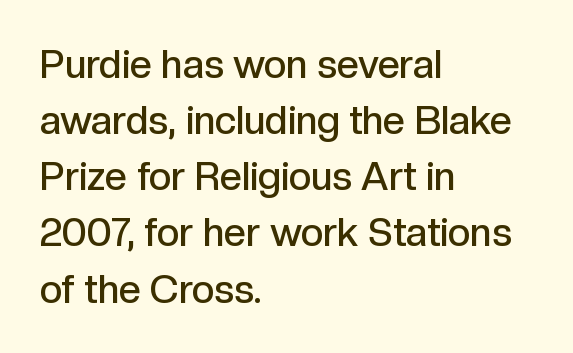
{"serif": "no", "italic": "no", "bold": "semi", "weight": "semibold", "width": "normal", "x_height": "medium", "monospaced": "no", "underline": "no", "align": "left", "line_spacing": "normal", "line_spacing_ratio": 1.44, "letter_spacing": "normal", "letter_spacing_em": 0.0, "glyph_px": 39}
